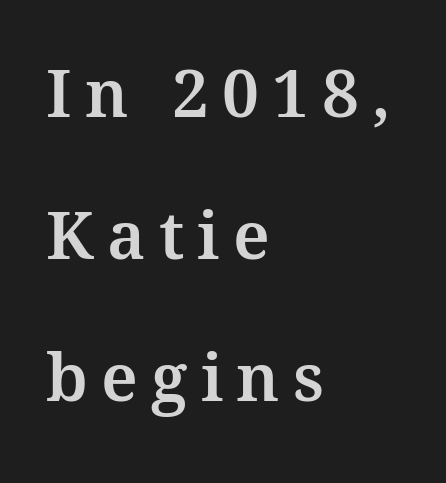
The passage shown is typed in a proportional face where columns would drift. Where is the straight margin? On the left. Reading down the column, the eye jumps a long way to each next line. The gap between lines stays unmarked. Observe the serifs anchoring each vertical stroke in this sample.
